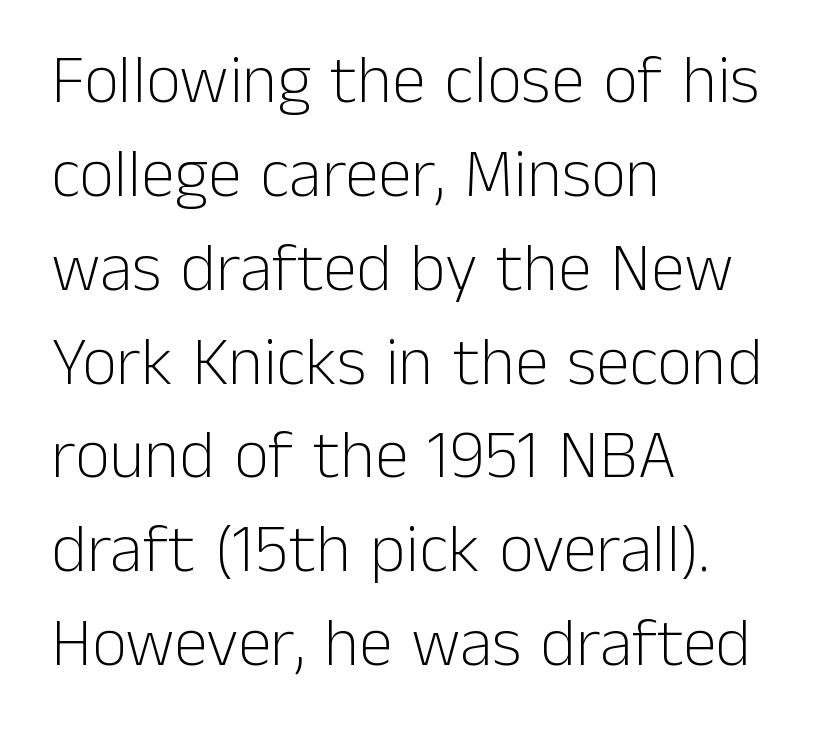
{"serif": "no", "italic": "no", "bold": "no", "weight": "light", "width": "normal", "stroke_contrast": "low", "x_height": "medium", "monospaced": "no", "underline": "no", "align": "left", "line_spacing": "normal", "line_spacing_ratio": 1.38, "letter_spacing": "normal", "letter_spacing_em": 0.0, "glyph_px": 68}
